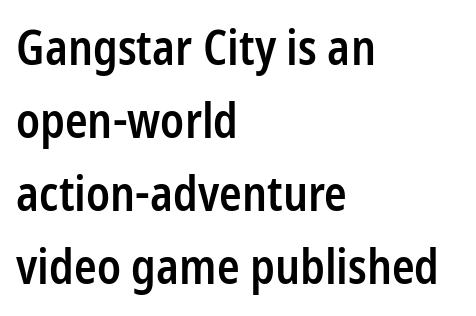
The image shows 47 px semibold, condensed sans-serif type, upright; set left-aligned, normal line spacing (1.55x), normal letter spacing, not underlined; low stroke contrast and a medium x-height.
